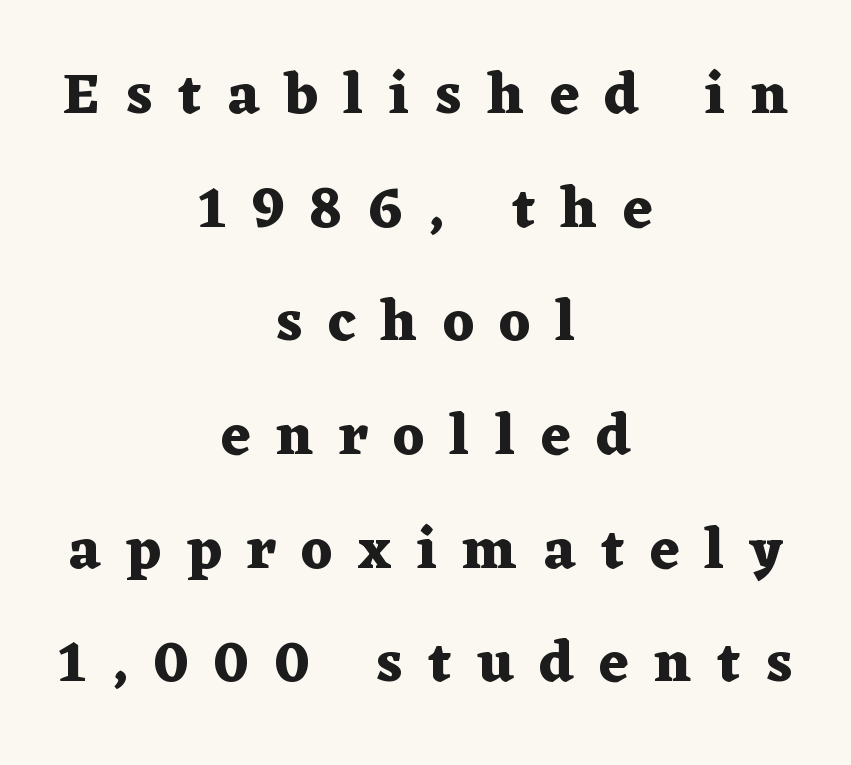
How are the letters spaced? Widely, with obvious added tracking. Has an underline been added? It has not. These lines are rendered in a variable-pitch font. One-word summary of the alignment: center.
